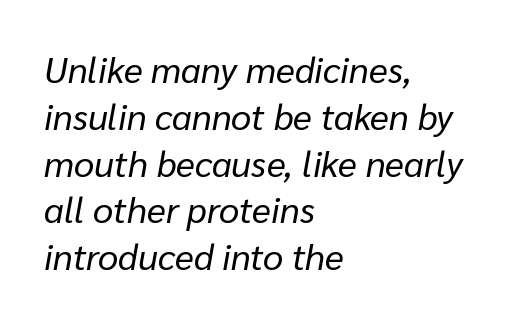
Heft: none added — not bold. Character widths vary here, with narrow letters taking less room than wide ones. Which margin do the lines hug? The left one — the right edge is uneven. There's an unmistakable incline to the writing here.
